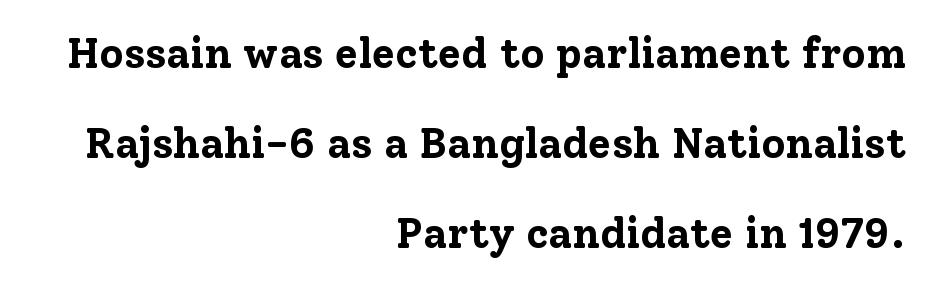
A typesetter would call this leading open, well beyond the default. Italic: no, the glyphs are upright roman. Proportional: the letters do not fall into vertical columns. Letterform terminals end in serifs throughout the passage. Heavy-handed strokes throughout: this text is bold.
